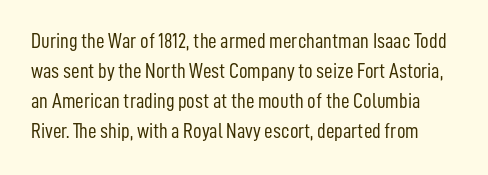
Q: Is the text bold? A: No.
Q: Is the text italic (slanted)? A: No, it is upright.
Q: Is the text underlined? A: No.
Q: Is the spacing between letters normal or unusually wide? A: Normal.
Q: Is the spacing between lines tight, normal or loose? A: Normal.
